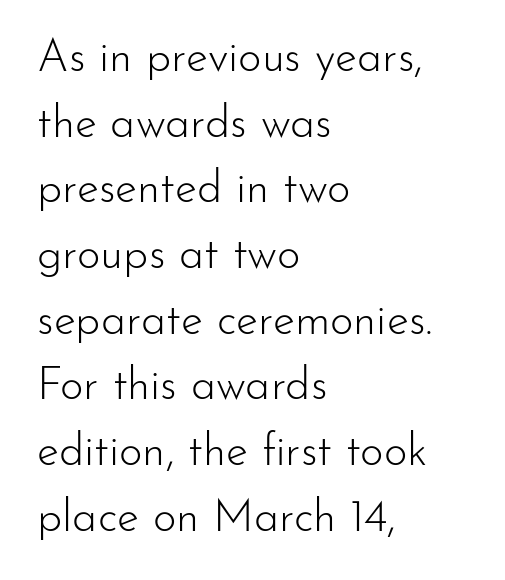
Q: Is the text bold? A: No.
Q: Is the text italic (slanted)? A: No, it is upright.
Q: Is the typeface a serif or a sans-serif typeface? A: Sans-serif.
Q: Is the text underlined? A: No.
Q: How is the paragraph aligned? A: Left-aligned.
Q: Is the spacing between letters normal or unusually wide? A: Normal.
Q: Is the spacing between lines tight, normal or loose? A: Normal.
Q: Width (condensed, normal, or wide)? A: Normal.
Q: Stroke contrast? A: Low.
Q: x-height? A: Small.
Q: Monospaced? A: No.
